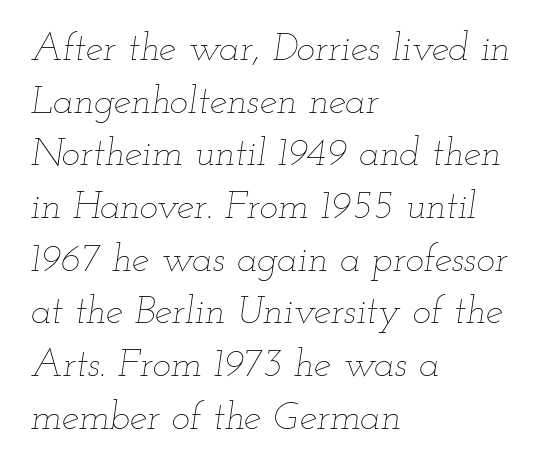
Q: Is the text bold? A: No.
Q: Is the text italic (slanted)? A: Yes, it leans right by about 12 degrees.
Q: Is the text underlined? A: No.
Q: How is the paragraph aligned? A: Left-aligned.
Q: Is the spacing between letters normal or unusually wide? A: Normal.
Q: Is the spacing between lines tight, normal or loose? A: Normal.
Q: Width (condensed, normal, or wide)? A: Wide.
Q: Stroke contrast? A: Low.
Q: x-height? A: Small.
Q: Monospaced? A: No.
